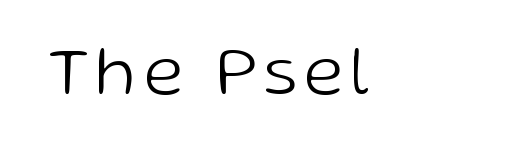
{"serif": "no", "italic": "no", "bold": "no", "weight": "light", "width": "normal", "stroke_contrast": "low", "x_height": "medium", "monospaced": "no", "underline": "no", "glyph_px": 70}
